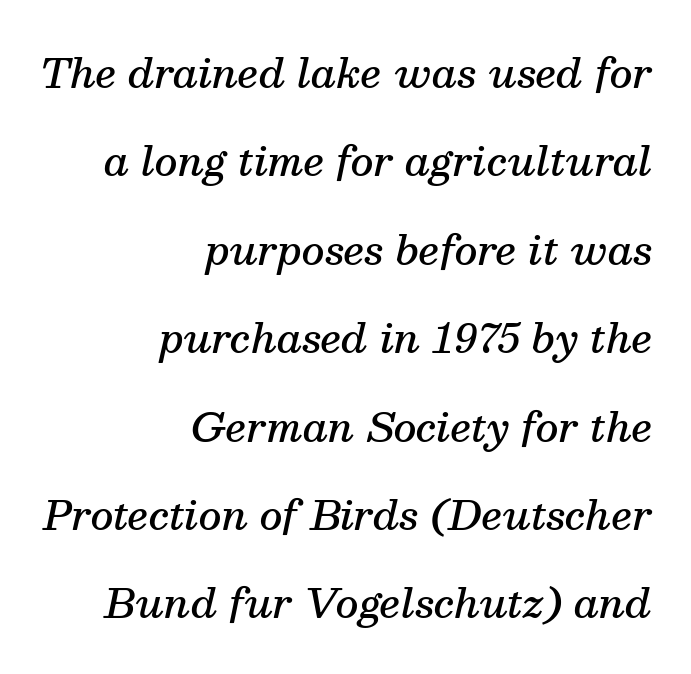
{"serif": "yes", "italic": "yes", "lean": "right", "slant_degrees": 13, "bold": "semi", "weight": "semibold", "width": "normal", "stroke_contrast": "medium", "x_height": "medium", "monospaced": "no", "underline": "no", "align": "right", "line_spacing": "loose", "line_spacing_ratio": 2.21, "letter_spacing": "normal", "letter_spacing_em": 0.0, "glyph_px": 40}
